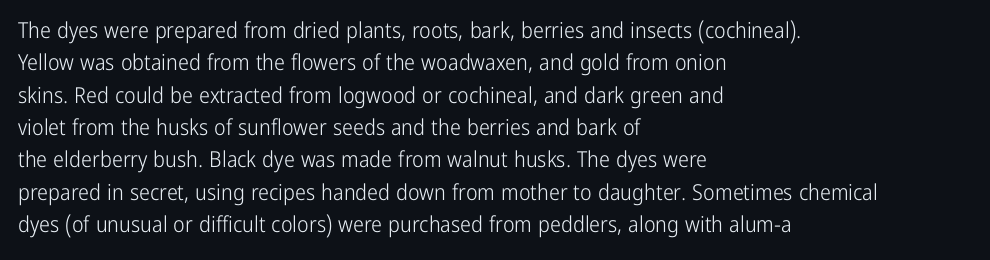
Q: Is the text bold? A: No.
Q: Is the text italic (slanted)? A: No, it is upright.
Q: Is the text underlined? A: No.
Q: How is the paragraph aligned? A: Left-aligned.
Q: Is the spacing between letters normal or unusually wide? A: Normal.
Q: Is the spacing between lines tight, normal or loose? A: Normal.
